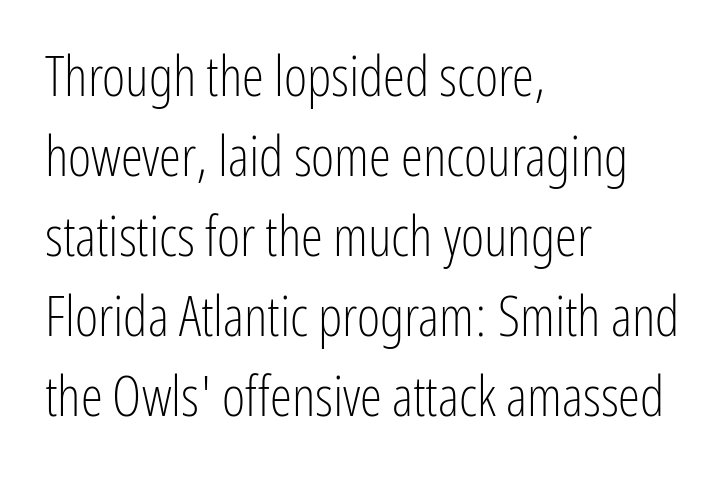
The image shows 56 px light, condensed sans-serif type, upright; set left-aligned, normal line spacing (1.43x), normal letter spacing, not underlined; low stroke contrast and a medium x-height.
